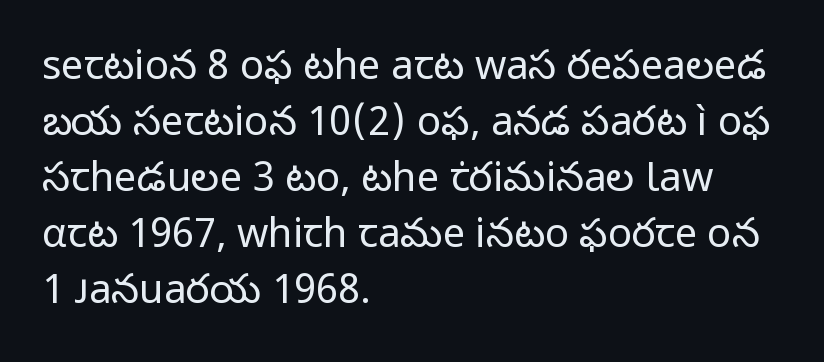
The image shows 40 px regular-weight sans-serif type, upright; set left-aligned, normal line spacing (1.4x), normal letter spacing, not underlined; low stroke contrast and a medium x-height.
